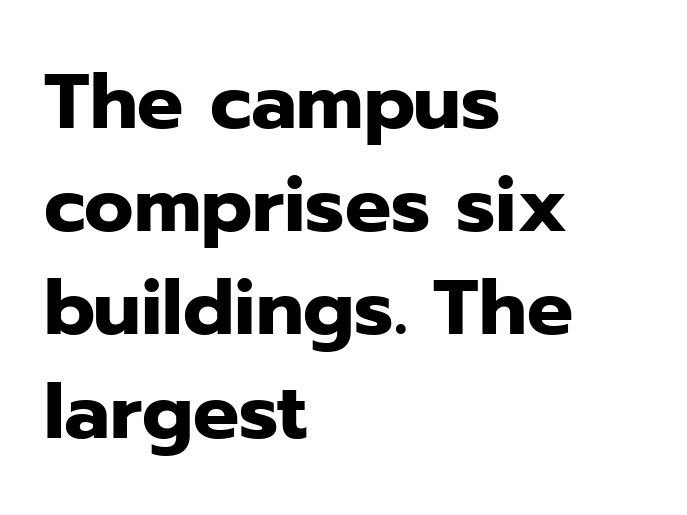
Q: Is the text bold? A: Yes.
Q: Is the text italic (slanted)? A: No, it is upright.
Q: Is the typeface a serif or a sans-serif typeface? A: Sans-serif.
Q: Is the text underlined? A: No.
Q: How is the paragraph aligned? A: Left-aligned.
Q: Is the spacing between letters normal or unusually wide? A: Normal.
Q: Is the spacing between lines tight, normal or loose? A: Normal.
Q: Width (condensed, normal, or wide)? A: Normal.
Q: Stroke contrast? A: Low.
Q: x-height? A: Medium.
Q: Monospaced? A: No.
